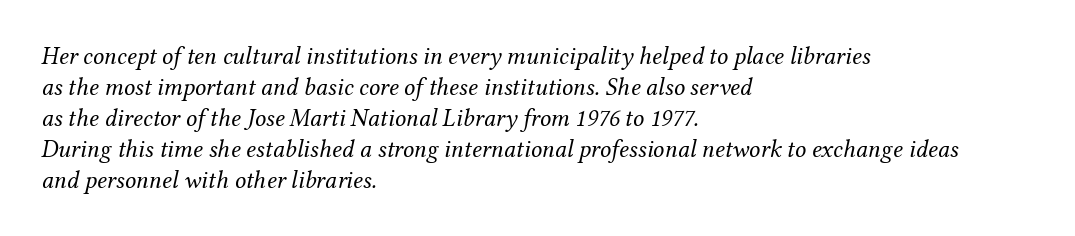
Q: Is the text bold? A: No.
Q: Is the text italic (slanted)? A: Yes, it leans right by about 12 degrees.
Q: Is the text underlined? A: No.
Q: How is the paragraph aligned? A: Left-aligned.
Q: Is the spacing between letters normal or unusually wide? A: Normal.
